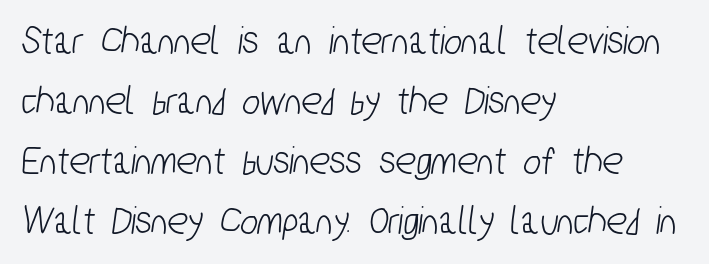
{"serif": "no", "width": "condensed", "stroke_contrast": "low", "x_height": "medium", "monospaced": "no", "underline": "no", "align": "left", "line_spacing": "normal", "line_spacing_ratio": 1.43, "letter_spacing": "normal", "letter_spacing_em": 0.0, "glyph_px": 42}
